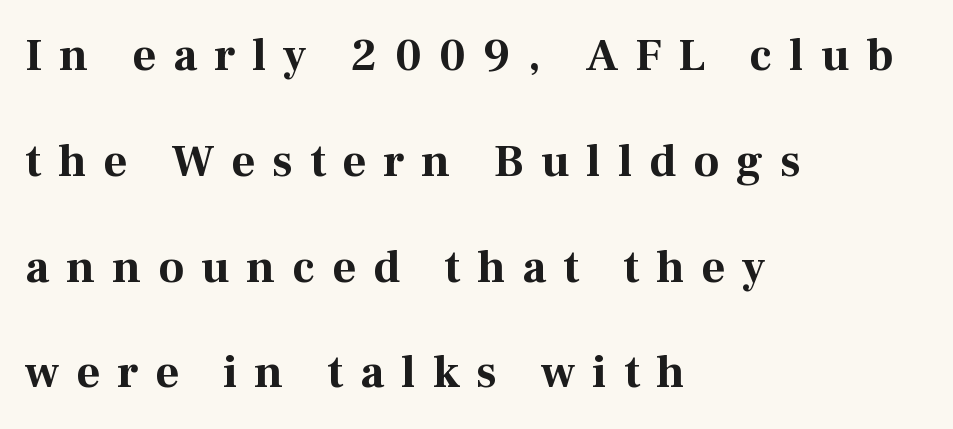
The image shows 46 px bold serif type, upright; set left-aligned, loose line spacing (2.3x), unusually wide letter spacing (+0.37 em), not underlined; medium stroke contrast and a medium x-height.
